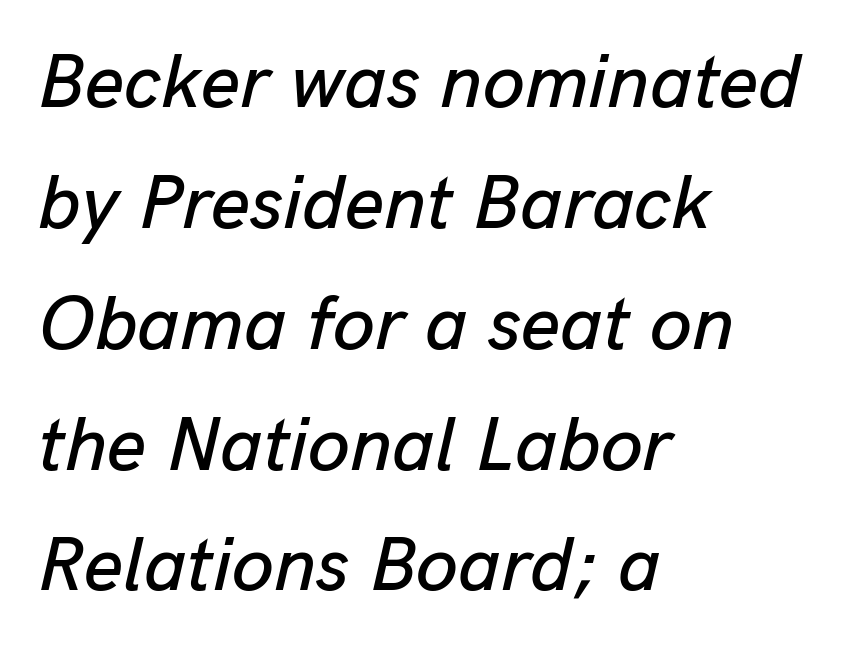
Q: Is the text italic (slanted)? A: Yes, it leans right by about 13 degrees.
Q: Is the text underlined? A: No.
Q: How is the paragraph aligned? A: Left-aligned.
Q: Is the spacing between letters normal or unusually wide? A: Normal.
Q: Is the spacing between lines tight, normal or loose? A: Normal.
Q: Width (condensed, normal, or wide)? A: Normal.
Q: Stroke contrast? A: Low.
Q: x-height? A: Medium.
Q: Monospaced? A: No.
